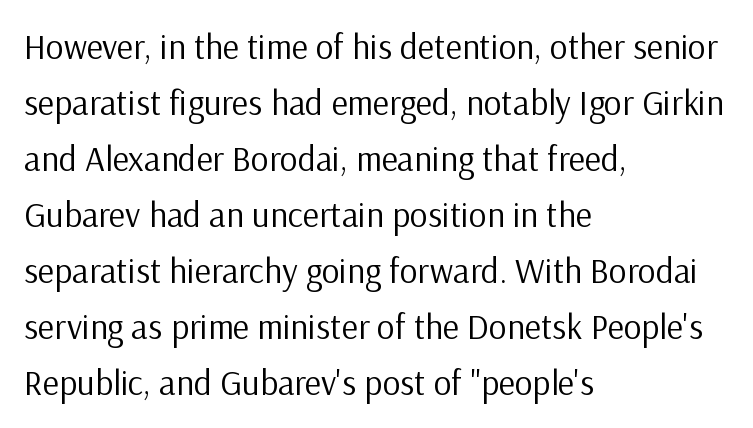
{"serif": "no", "italic": "no", "bold": "no", "weight": "regular", "width": "normal", "stroke_contrast": "low", "x_height": "medium", "monospaced": "no", "underline": "no", "align": "left", "line_spacing": "normal", "line_spacing_ratio": 1.6, "letter_spacing": "normal", "letter_spacing_em": 0.0, "glyph_px": 35}
